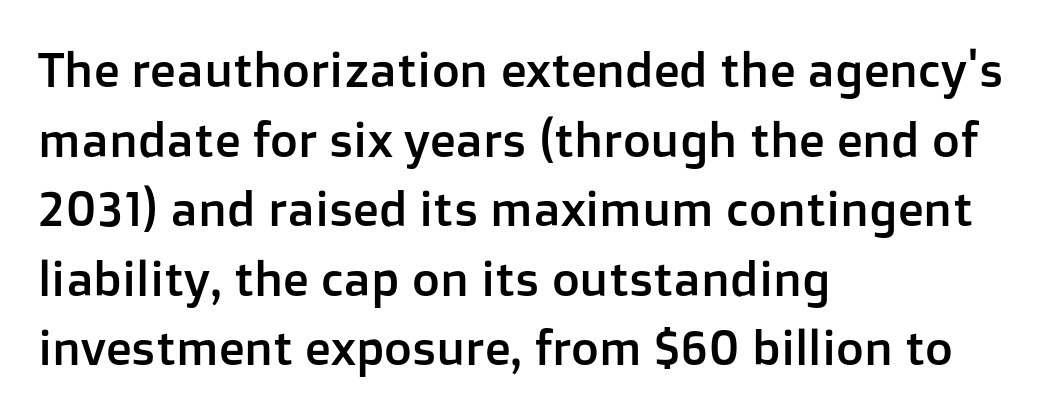
{"serif": "no", "italic": "no", "width": "normal", "stroke_contrast": "low", "x_height": "medium", "monospaced": "no", "underline": "no", "align": "left", "line_spacing": "normal", "line_spacing_ratio": 1.45, "letter_spacing": "normal", "letter_spacing_em": 0.0, "glyph_px": 48}
